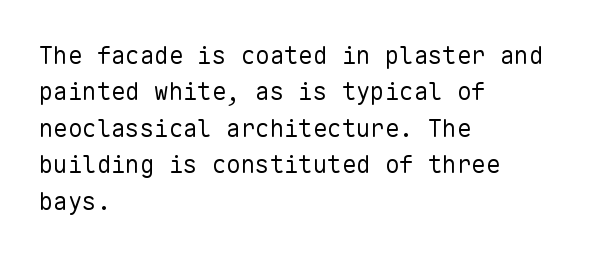
Q: Is the text bold? A: No.
Q: Is the text italic (slanted)? A: No, it is upright.
Q: Is the text underlined? A: No.
Q: How is the paragraph aligned? A: Left-aligned.
Q: Is the spacing between letters normal or unusually wide? A: Normal.
Q: Is the spacing between lines tight, normal or loose? A: Normal.
